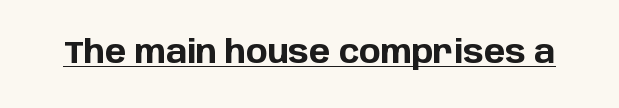
The image shows 32 px bold sans-serif type, upright; set normal letter spacing, underlined; low stroke contrast and a large x-height.
